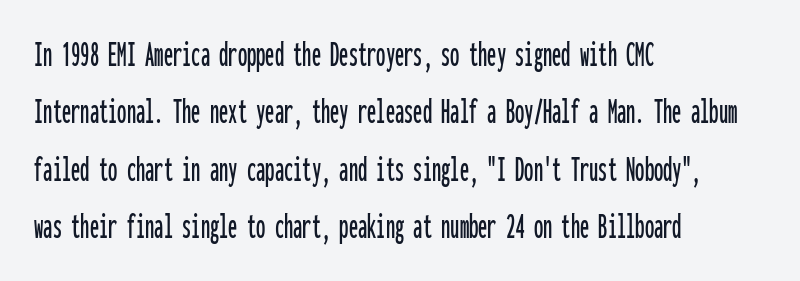
What kind of face is this? One without serifs — a sans. The passage shown is not underscored anywhere. These lines are rendered in a fixed-pitch font. Typeset ragged right — the left edge is the straight one. The letters stand straight up with perfectly vertical stems. The horizontal fit of the characters is conventional and even.
